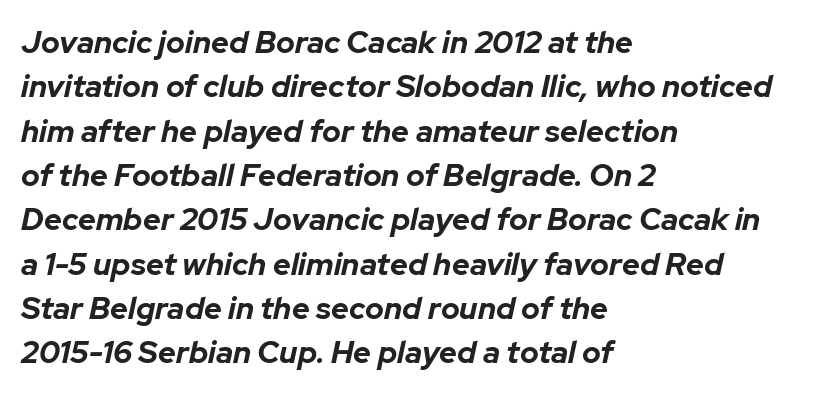
The image shows 31 px bold type, italic (leaning right); set left-aligned, normal line spacing (1.43x), normal letter spacing, not underlined; low stroke contrast and a medium x-height.
